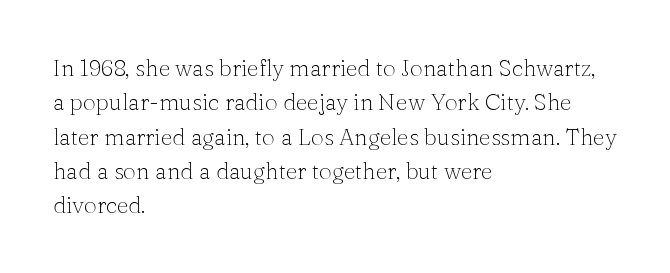
{"italic": "no", "bold": "no", "underline": "no", "align": "left", "line_spacing": "normal", "line_spacing_ratio": 1.49, "letter_spacing": "normal", "letter_spacing_em": 0.0, "glyph_px": 23}
